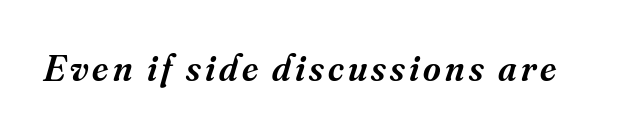
The image shows 38 px semibold serif type, italic (leaning right); set not underlined; medium stroke contrast and a small x-height.
